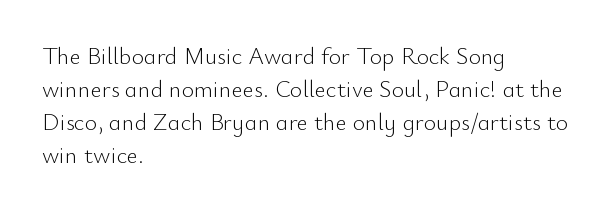
These lines stack with their left ends in a neat column. Letters rest on an invisible, unmarked baseline. The lines sit at an ordinary, default distance from one another. The type sits square on the baseline with zero lean. No letter is thick-stroked: the sample isn't bold. Default kerning and tracking; the words read as compact shapes.
